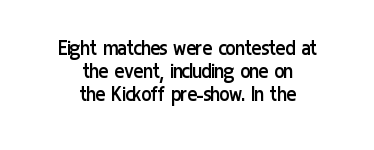
{"italic": "no", "bold": "no", "underline": "no", "align": "center", "line_spacing": "tight", "line_spacing_ratio": 1.0, "letter_spacing": "normal", "letter_spacing_em": 0.0, "glyph_px": 23}
